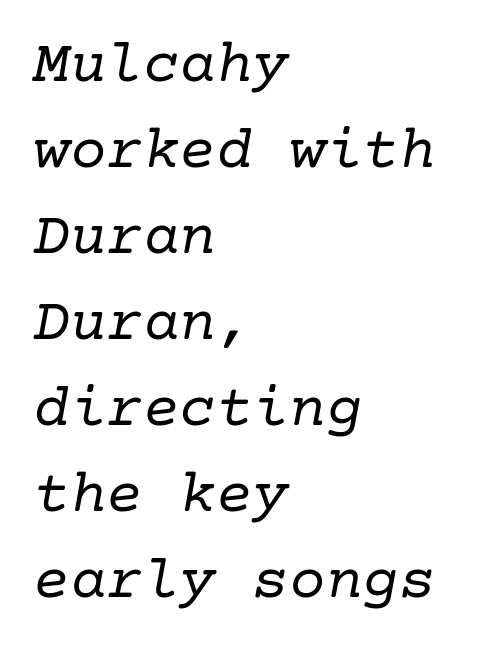
{"serif": "yes", "italic": "yes", "lean": "right", "slant_degrees": 10, "bold": "no", "weight": "regular", "width": "normal", "stroke_contrast": "low", "x_height": "medium", "underline": "no", "align": "left", "line_spacing": "normal", "line_spacing_ratio": 1.41, "letter_spacing": "normal", "letter_spacing_em": 0.0, "glyph_px": 61}
